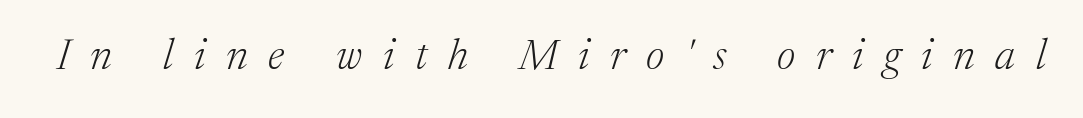
The image shows 43 px light serif type, italic (leaning right); set unusually wide letter spacing (+0.48 em), not underlined; medium stroke contrast and a medium x-height.
